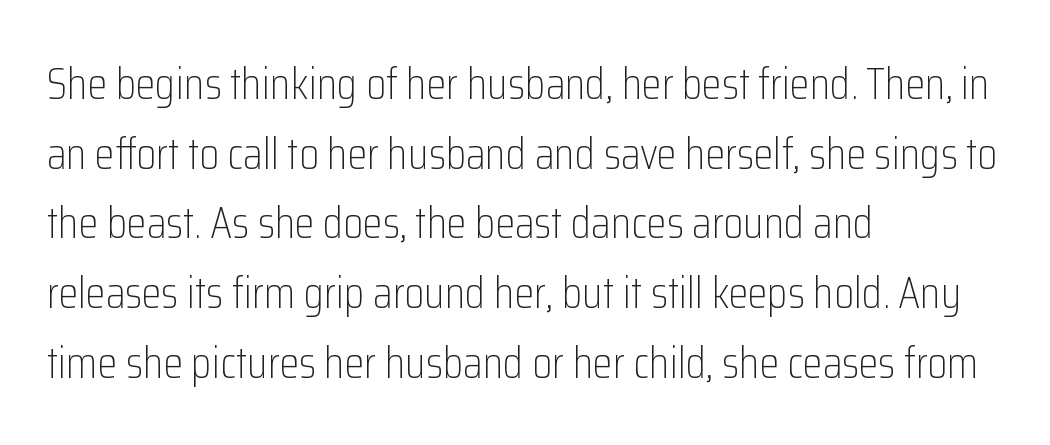
The image shows 45 px light, condensed sans-serif type, upright; set left-aligned, normal line spacing (1.55x), normal letter spacing, not underlined; low stroke contrast and a medium x-height.
